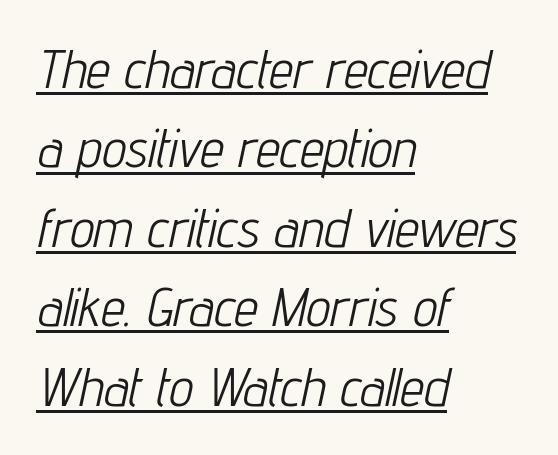
{"italic": "yes", "lean": "right", "slant_degrees": 12, "bold": "no", "weight": "light", "width": "condensed", "stroke_contrast": "low", "x_height": "medium", "monospaced": "no", "underline": "yes", "align": "left", "line_spacing": "normal", "line_spacing_ratio": 1.47, "letter_spacing": "normal", "letter_spacing_em": 0.0, "glyph_px": 54}
